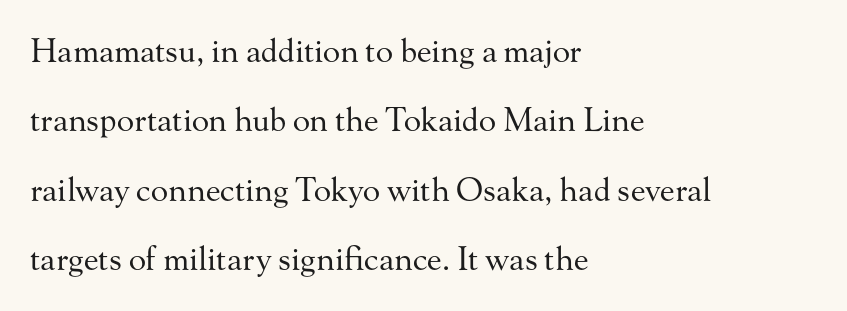
The paragraph has a hard left edge and a soft right edge. The letters look calm and open, with moderate or lighter stems. Each row of text sits above clean, open space. Unlike a clean sans, this face finishes its strokes with serifs. Does the leading feel generous? Absolutely, it's lavish.
